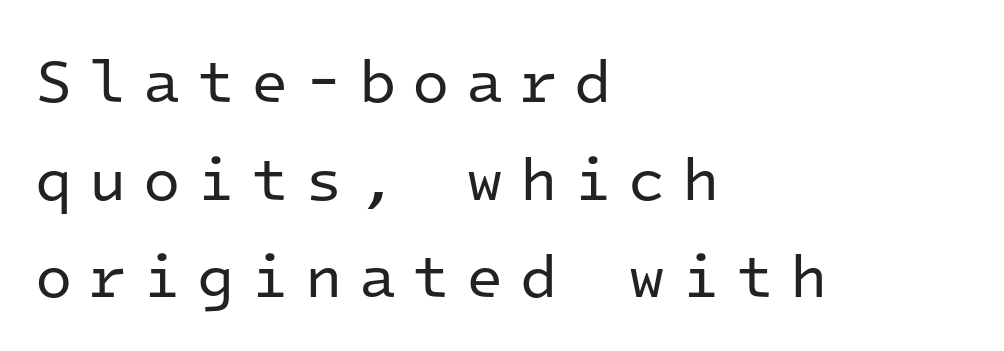
The image shows 61 px regular-weight sans-serif type, upright, monospaced; set left-aligned, normal line spacing (1.6x), unusually wide letter spacing (+0.27 em), not underlined; low stroke contrast and a medium x-height.
